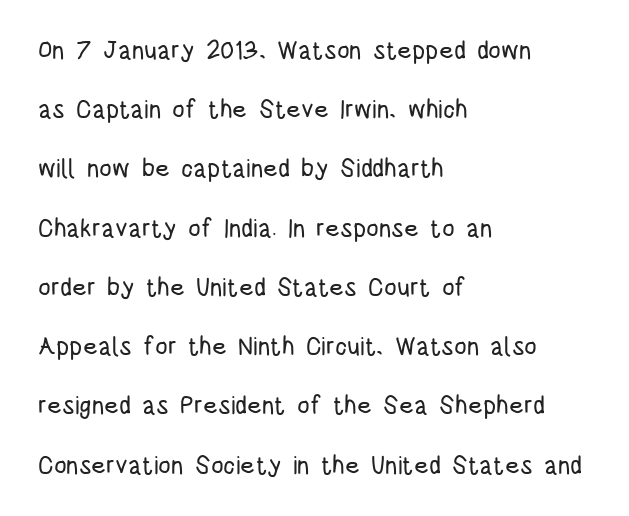
Regarding leading, the lines here are spaced well apart. Honestly, the letter spacing is just normal — you wouldn't notice it. If you drew a ruler down the left edge, every line would touch it. Descenders are the only things crossing below the line. Is there any slant? The stems are plumb.
